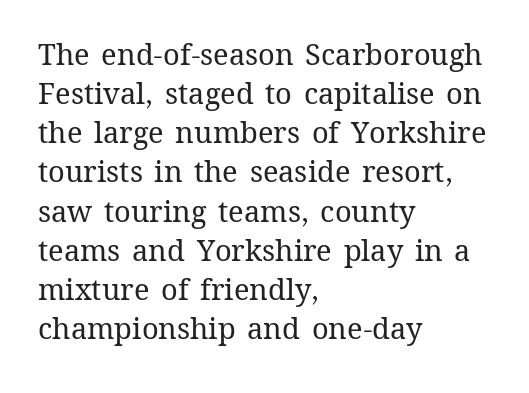
Looks like regular typesetting: each glyph gets only the width it needs. Summary of vertical rhythm: regular, with standard interline spacing. The string is rendered with underlining switched off. The letters sit at their default tracking, neither squeezed nor spread. On a weight scale, this lands at 450 or below.
